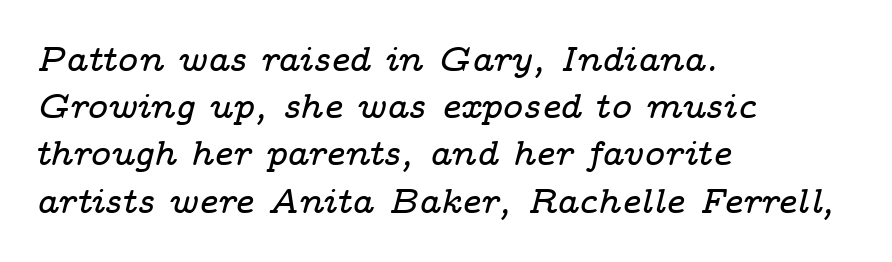
Q: Is the text italic (slanted)? A: Yes, it leans right by about 14 degrees.
Q: Is the typeface a serif or a sans-serif typeface? A: Serif.
Q: Is the text underlined? A: No.
Q: How is the paragraph aligned? A: Left-aligned.
Q: Is the spacing between letters normal or unusually wide? A: Normal.
Q: Is the spacing between lines tight, normal or loose? A: Normal.
Q: Width (condensed, normal, or wide)? A: Wide.
Q: Stroke contrast? A: Low.
Q: x-height? A: Medium.
Q: Monospaced? A: No.
